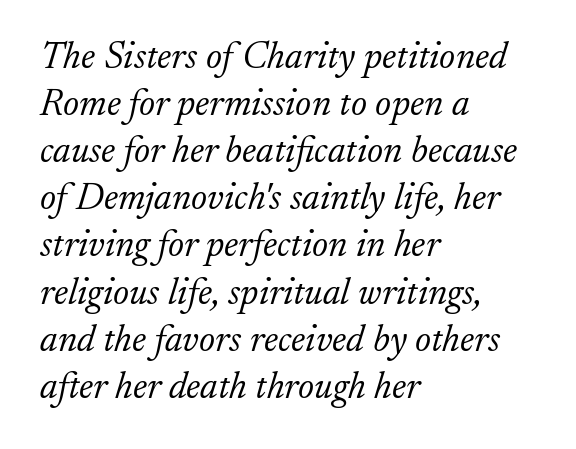
Q: Is the text bold? A: No.
Q: Is the text italic (slanted)? A: Yes, it leans right by about 17 degrees.
Q: Is the typeface a serif or a sans-serif typeface? A: Serif.
Q: Is the text underlined? A: No.
Q: How is the paragraph aligned? A: Left-aligned.
Q: Is the spacing between letters normal or unusually wide? A: Normal.
Q: Width (condensed, normal, or wide)? A: Normal.
Q: Stroke contrast? A: Low.
Q: x-height? A: Small.
Q: Monospaced? A: No.
